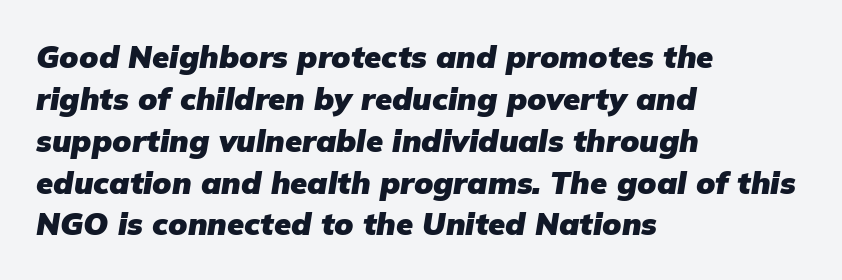
Q: Is the text bold? A: Yes.
Q: Is the text italic (slanted)? A: Yes, it leans right by about 9 degrees.
Q: Is the text underlined? A: No.
Q: How is the paragraph aligned? A: Left-aligned.
Q: Is the spacing between letters normal or unusually wide? A: Normal.
Q: Is the spacing between lines tight, normal or loose? A: Normal.
Q: Width (condensed, normal, or wide)? A: Normal.
Q: Stroke contrast? A: Low.
Q: x-height? A: Medium.
Q: Monospaced? A: No.
